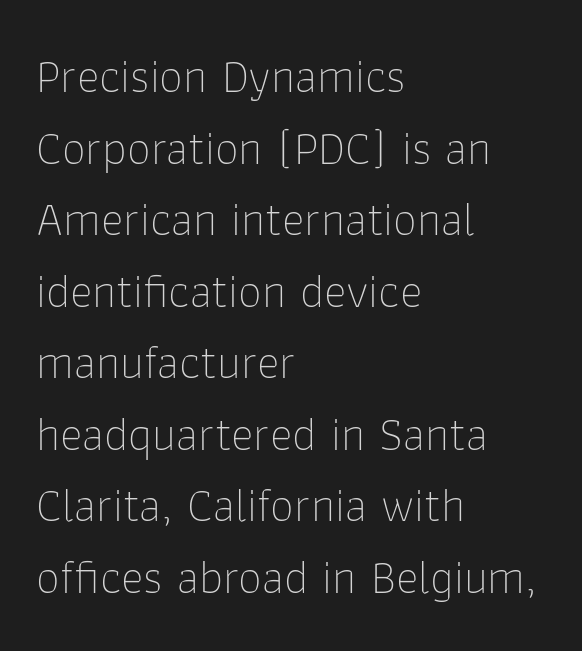
Q: Is the text bold? A: No.
Q: Is the text italic (slanted)? A: No, it is upright.
Q: Is the typeface a serif or a sans-serif typeface? A: Sans-serif.
Q: Is the text underlined? A: No.
Q: How is the paragraph aligned? A: Left-aligned.
Q: Is the spacing between letters normal or unusually wide? A: Normal.
Q: Is the spacing between lines tight, normal or loose? A: Normal.
Q: Width (condensed, normal, or wide)? A: Normal.
Q: Stroke contrast? A: Low.
Q: x-height? A: Medium.
Q: Monospaced? A: No.
